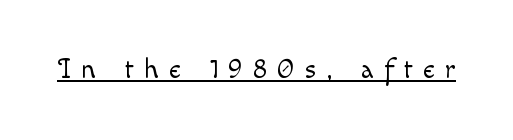
Q: Is the text bold? A: No.
Q: Is the text italic (slanted)? A: No, it is upright.
Q: Is the text underlined? A: Yes.
Q: Is the spacing between letters normal or unusually wide? A: Unusually wide.
Q: Width (condensed, normal, or wide)? A: Normal.
Q: x-height? A: Small.
Q: Monospaced? A: No.
